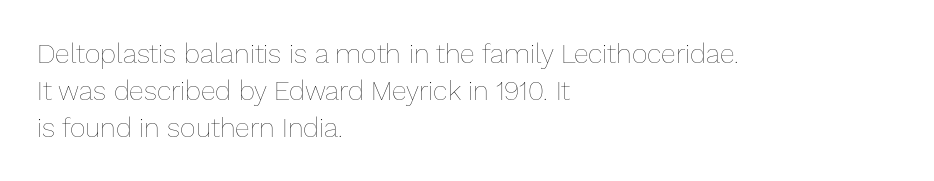
Q: Is the text bold? A: No.
Q: Is the text italic (slanted)? A: No, it is upright.
Q: Is the text underlined? A: No.
Q: How is the paragraph aligned? A: Left-aligned.
Q: Is the spacing between letters normal or unusually wide? A: Normal.
Q: Is the spacing between lines tight, normal or loose? A: Normal.
